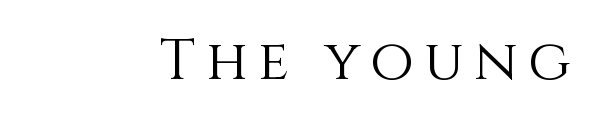
{"italic": "no", "bold": "no", "weight": "light", "width": "normal", "stroke_contrast": "medium", "x_height": "large", "monospaced": "no", "underline": "no", "glyph_px": 56}
